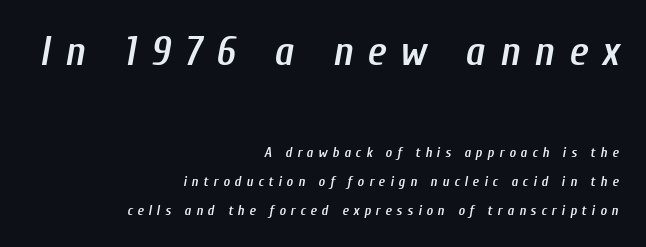
When letters slant like this, we call the style italic. The ragged edge is on the left, which tells us the setting is flush right. The line texture is sparse and dotted thanks to wide tracking. This sample trades compactness for vertical openness between lines.
